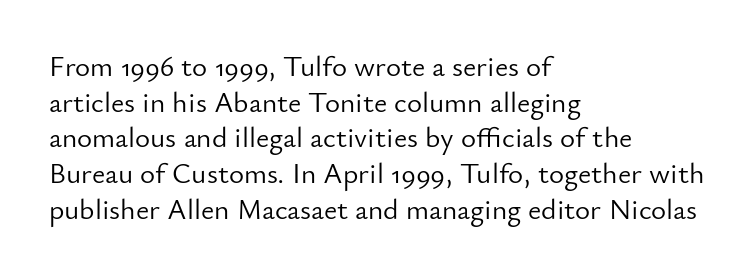
These lines keep a tight, regular rhythm from letter to letter. The rendering anchors every line to the left-hand side. Type style note: lacks serifs. The typeface has the unassuming heft of standard copy or less. Rule under the text: the space is simply empty.
